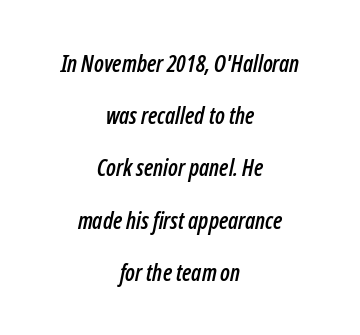
The image shows 23 px text type, italic (leaning right); set centered, loose line spacing (2.27x), normal letter spacing, not underlined.
